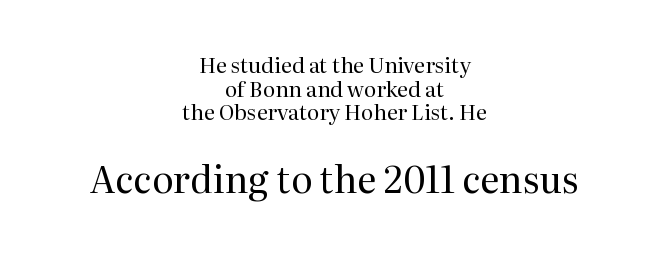
The image shows 37 px regular-weight serif type, upright; set centered, tight line spacing (1.13x), normal letter spacing, not underlined; the second (bottom) block is 1.76x larger; medium stroke contrast and a medium x-height.
